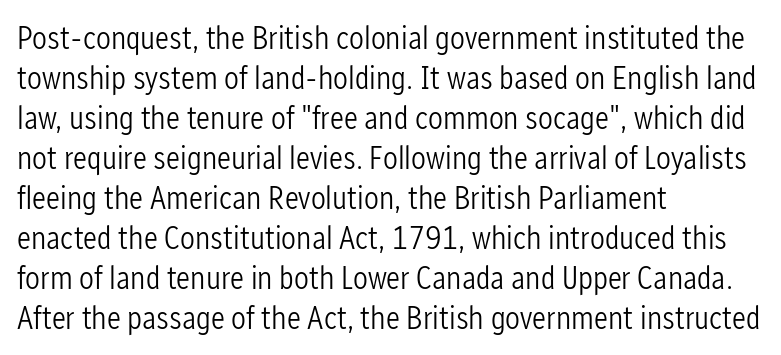
The image shows 33 px light, condensed sans-serif type, upright; set left-aligned, line spacing 1.21x, normal letter spacing, not underlined; low stroke contrast and a medium x-height.
